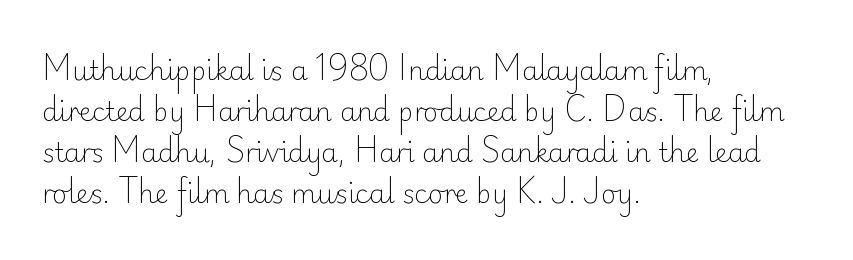
The words here are not underlined. Unbolded letterforms with no extra heft. Quick note: interline space is typical. These lines stack with their left ends in a neat column. Ordinary non-slanted type is in use. Here the glyphs are tracked normally, forming tight word shapes.
